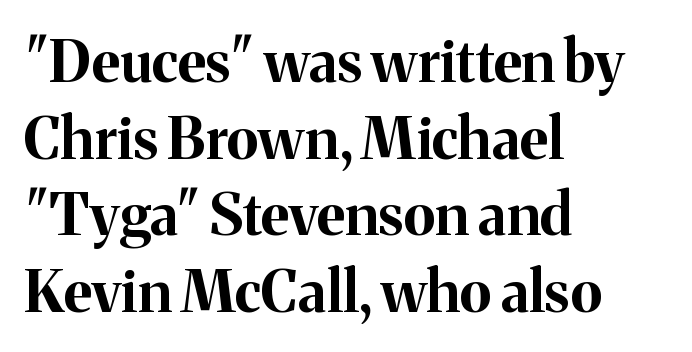
Q: Is the text bold? A: Yes.
Q: Is the text italic (slanted)? A: No, it is upright.
Q: Is the typeface a serif or a sans-serif typeface? A: Serif.
Q: Is the text underlined? A: No.
Q: How is the paragraph aligned? A: Left-aligned.
Q: Is the spacing between letters normal or unusually wide? A: Normal.
Q: Is the spacing between lines tight, normal or loose? A: Normal.
Q: Width (condensed, normal, or wide)? A: Normal.
Q: Stroke contrast? A: Medium.
Q: x-height? A: Medium.
Q: Monospaced? A: No.
